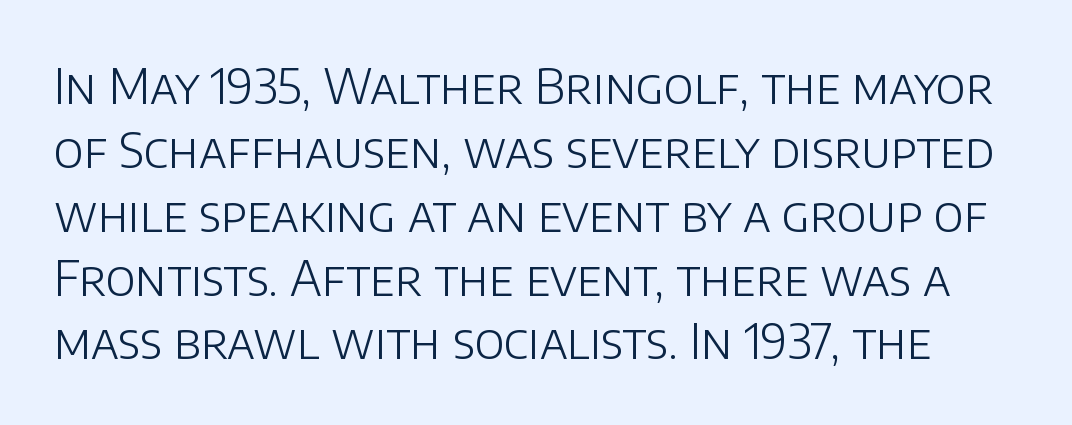
The image shows 48 px light sans-serif type, upright; set normal line spacing (1.33x), normal letter spacing, not underlined; low stroke contrast and a large x-height.
